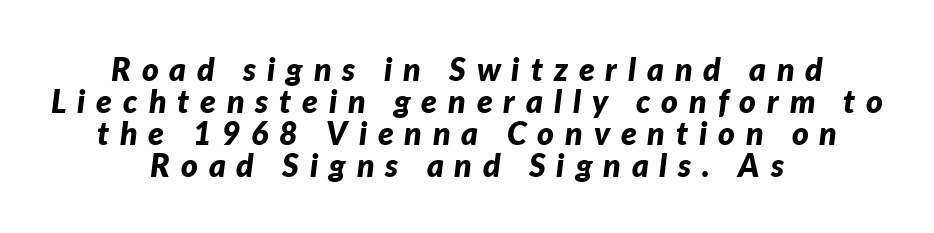
Nobody drew a line under any word here. Characters are canted at an angle relative to the baseline's perpendicular. These lines carry a lot of weight — the face is fully bold. Students, observe: this is what under-led, compact text looks like.
